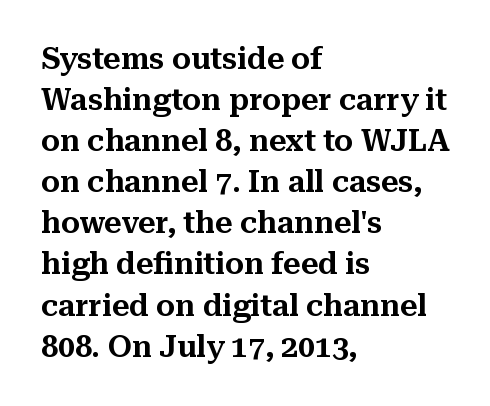
Q: Is the text italic (slanted)? A: No, it is upright.
Q: Is the typeface a serif or a sans-serif typeface? A: Serif.
Q: Is the text underlined? A: No.
Q: How is the paragraph aligned? A: Left-aligned.
Q: Is the spacing between letters normal or unusually wide? A: Normal.
Q: Is the spacing between lines tight, normal or loose? A: Normal.
Q: Width (condensed, normal, or wide)? A: Normal.
Q: Stroke contrast? A: Medium.
Q: x-height? A: Medium.
Q: Monospaced? A: No.
